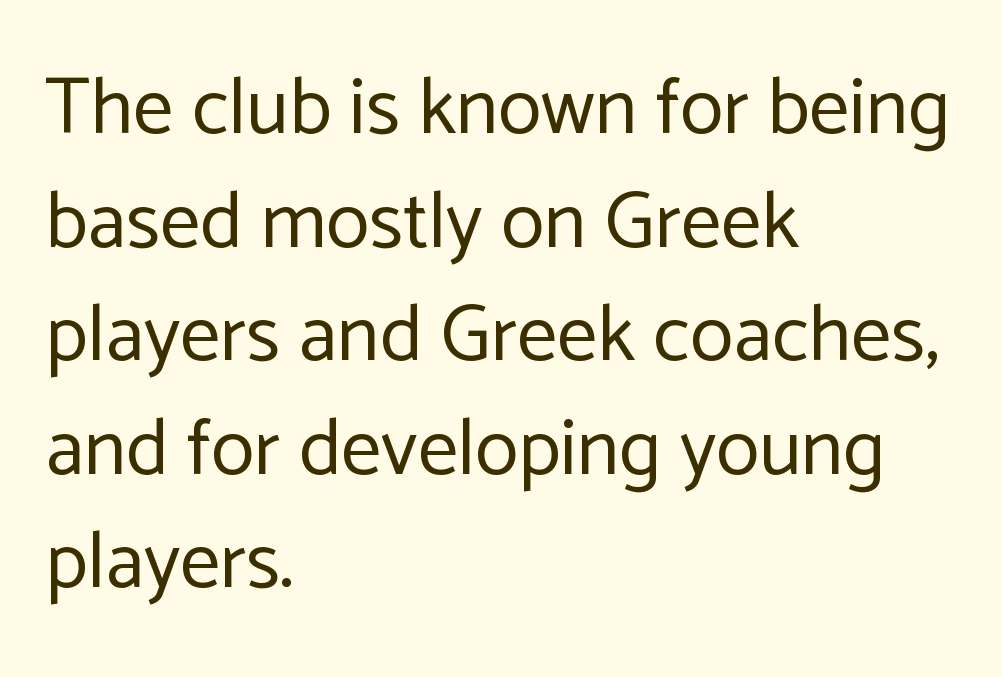
{"serif": "no", "italic": "no", "bold": "no", "weight": "regular", "width": "normal", "stroke_contrast": "low", "x_height": "medium", "monospaced": "no", "underline": "no", "align": "left", "line_spacing": "normal", "line_spacing_ratio": 1.42, "letter_spacing": "normal", "letter_spacing_em": 0.0, "glyph_px": 80}
